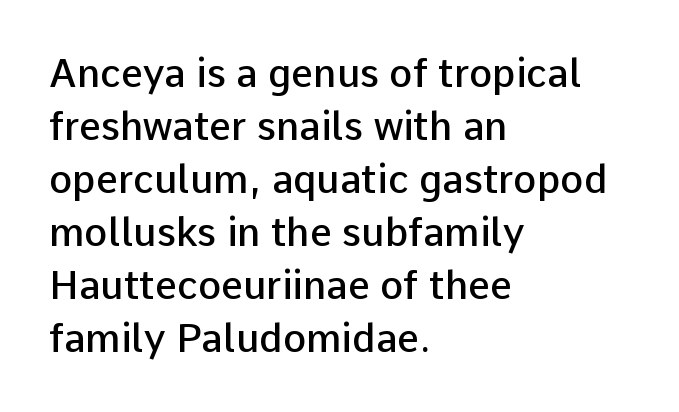
Horizontal bands of white between lines are of average thickness. The passage shown is not underscored anywhere. Typographic density is moderately raised because the face is semibold. Layout note: lines flush left. The line texture is even and compact thanks to regular tracking.
